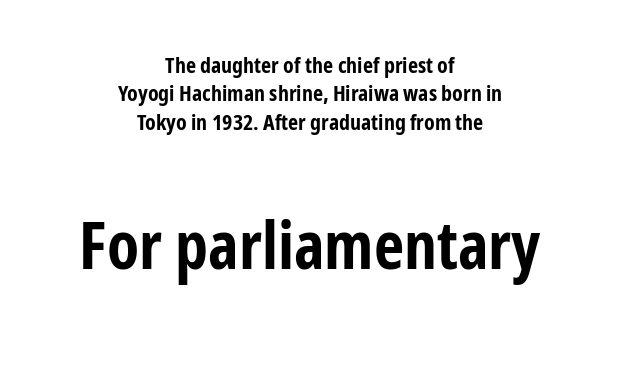
Q: Is the text bold? A: Yes.
Q: Is the text italic (slanted)? A: No, it is upright.
Q: Is the typeface a serif or a sans-serif typeface? A: Sans-serif.
Q: Is the text underlined? A: No.
Q: How is the paragraph aligned? A: Centered.
Q: Is the spacing between letters normal or unusually wide? A: Normal.
Q: Is the spacing between lines tight, normal or loose? A: Normal.
Q: Which block of text is set in a larger size, the first (top) or the second (bottom)? A: The second (bottom) one.
Q: Width (condensed, normal, or wide)? A: Condensed.
Q: Stroke contrast? A: Low.
Q: x-height? A: Medium.
Q: Monospaced? A: No.
